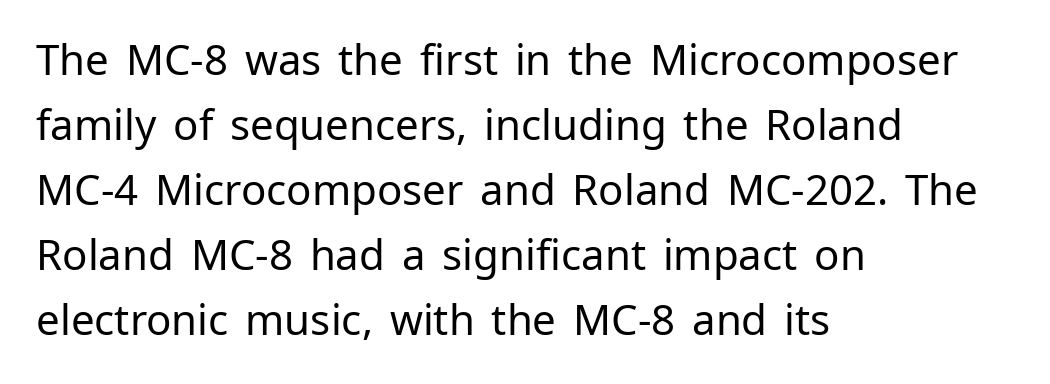
The image shows 42 px regular-weight sans-serif type, upright; set left-aligned, normal line spacing (1.55x), normal letter spacing, not underlined; low stroke contrast and a medium x-height.
